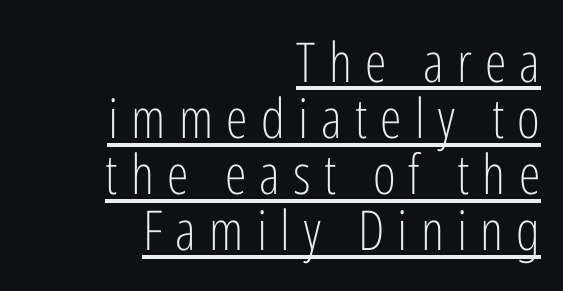
Q: Is the text bold? A: No.
Q: Is the text italic (slanted)? A: No, it is upright.
Q: Is the typeface a serif or a sans-serif typeface? A: Sans-serif.
Q: Is the text underlined? A: Yes.
Q: How is the paragraph aligned? A: Right-aligned.
Q: Is the spacing between letters normal or unusually wide? A: Unusually wide.
Q: Is the spacing between lines tight, normal or loose? A: Tight.
Q: Width (condensed, normal, or wide)? A: Condensed.
Q: Stroke contrast? A: Low.
Q: x-height? A: Medium.
Q: Monospaced? A: No.
